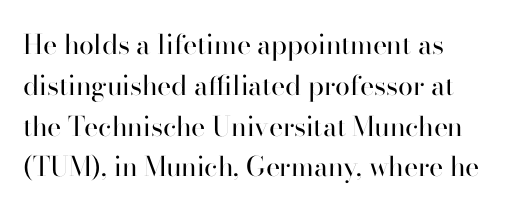
Q: Is the text bold? A: No.
Q: Is the text italic (slanted)? A: No, it is upright.
Q: Is the text underlined? A: No.
Q: Is the spacing between letters normal or unusually wide? A: Normal.
Q: Is the spacing between lines tight, normal or loose? A: Normal.
